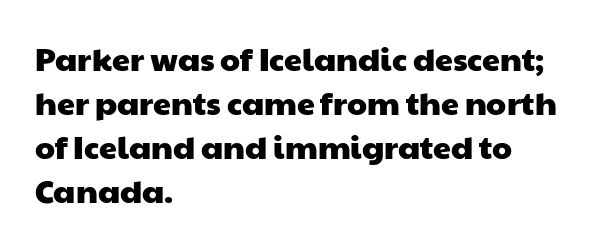
{"serif": "no", "width": "wide", "stroke_contrast": "low", "x_height": "medium", "monospaced": "no", "underline": "no", "align": "left", "line_spacing": "normal", "line_spacing_ratio": 1.38, "letter_spacing": "normal", "letter_spacing_em": 0.0, "glyph_px": 32}
